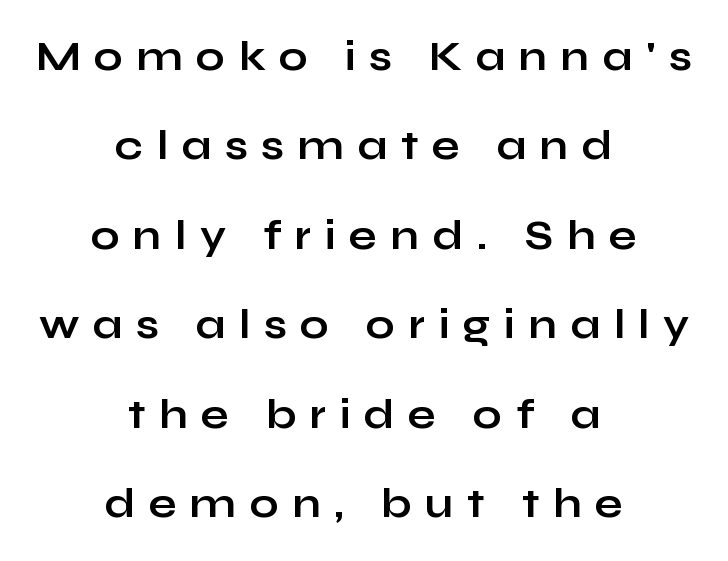
The image shows 41 px bold, wide sans-serif type, upright; set centered, loose line spacing (2.18x), unusually wide letter spacing (+0.33 em), not underlined; low stroke contrast and a medium x-height.
